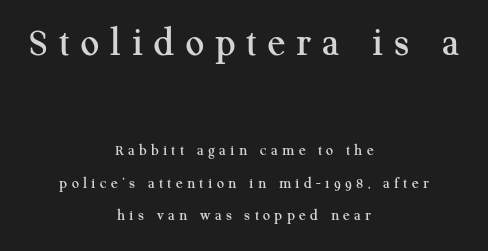
The image shows 41 px serif type, upright; set centered, loose line spacing (2.05x), unusually wide letter spacing (+0.27 em), not underlined; the first (top) block is 2.56x larger; medium stroke contrast and a medium x-height.
